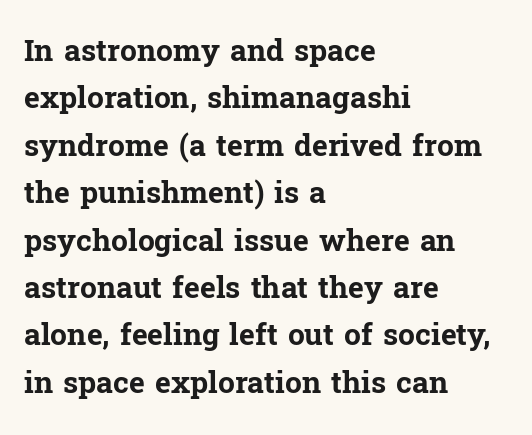
Letter spacing: default. Is this a fixed-width face? No — the glyphs have proportional, varying widths. The rows are spaced the way most documents space them. Set as a true bold cut, around the 700 mark. The passage is arranged the way most books set body copy — flush left. Look at the bottom of the vertical strokes: they flare into serifs here.
